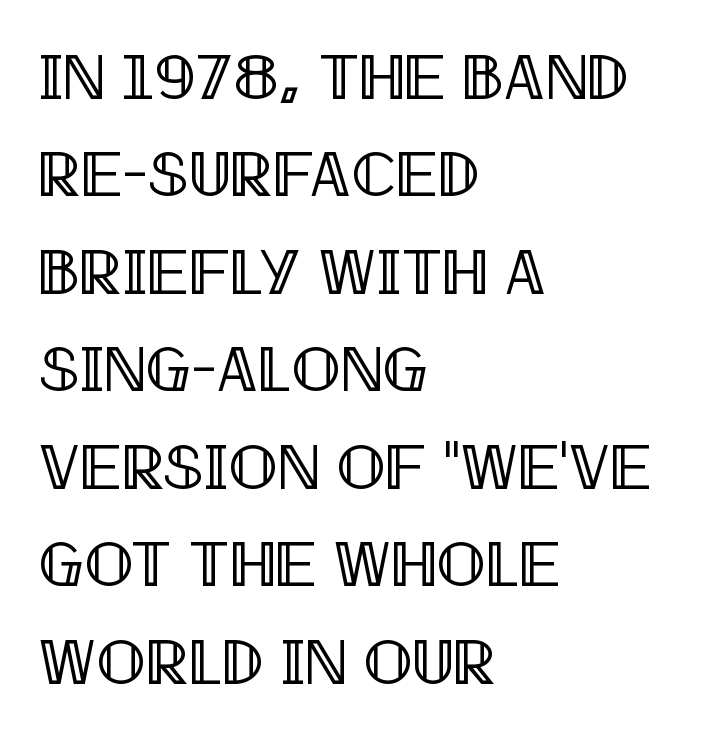
The image shows 65 px condensed type, upright; set left-aligned, normal line spacing (1.5x), normal letter spacing, not underlined; a large x-height.
